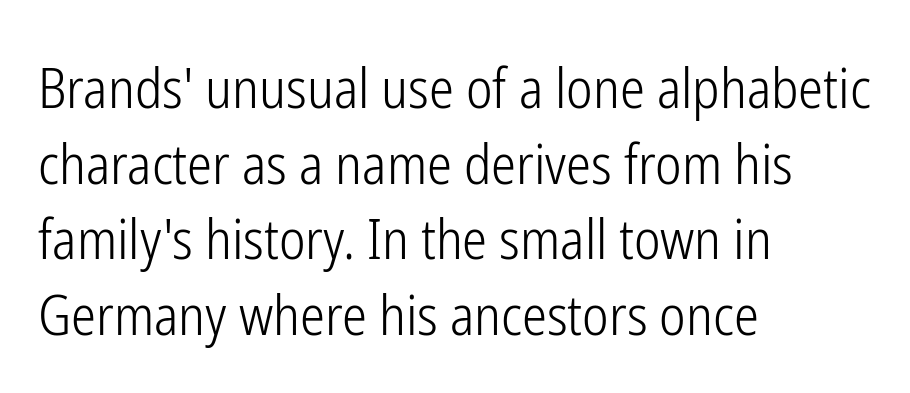
Q: Is the text bold? A: No.
Q: Is the text italic (slanted)? A: No, it is upright.
Q: Is the typeface a serif or a sans-serif typeface? A: Sans-serif.
Q: Is the text underlined? A: No.
Q: How is the paragraph aligned? A: Left-aligned.
Q: Is the spacing between letters normal or unusually wide? A: Normal.
Q: Is the spacing between lines tight, normal or loose? A: Normal.
Q: Width (condensed, normal, or wide)? A: Condensed.
Q: Stroke contrast? A: Low.
Q: x-height? A: Medium.
Q: Monospaced? A: No.
